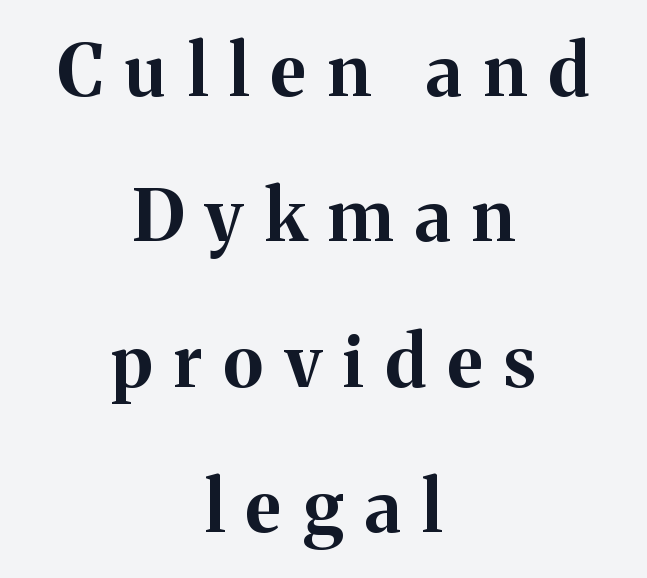
No italicization has been applied; the sample stays upright. Do the characters align in a grid? No, the font is proportional. Stroke thickness is high; the sample reads as a true bold. The glyphs in this specimen are seriffed.
